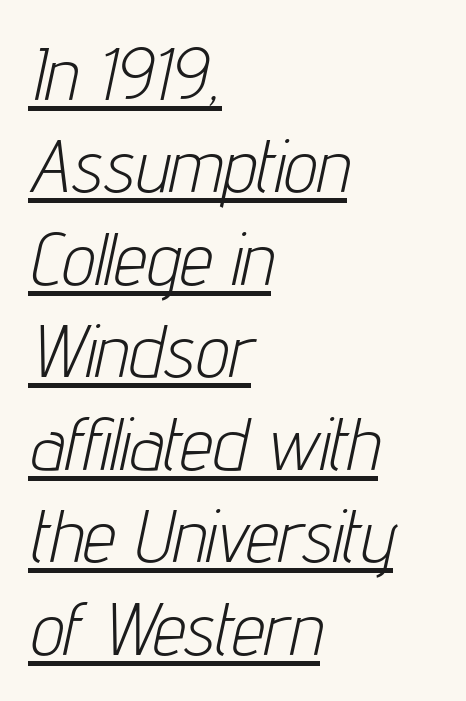
Q: Is the text bold? A: No.
Q: Is the text italic (slanted)? A: Yes, it leans right by about 12 degrees.
Q: Is the text underlined? A: Yes.
Q: How is the paragraph aligned? A: Left-aligned.
Q: Is the spacing between letters normal or unusually wide? A: Normal.
Q: Is the spacing between lines tight, normal or loose? A: Normal.
Q: Width (condensed, normal, or wide)? A: Condensed.
Q: Stroke contrast? A: Low.
Q: x-height? A: Medium.
Q: Monospaced? A: No.
